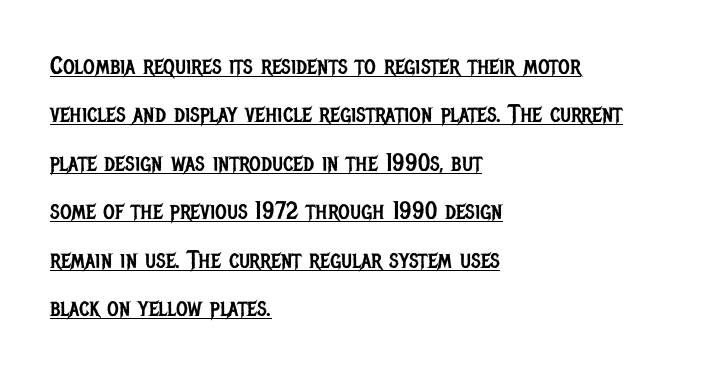
It's the straight-up-and-down kind of type. Where is the straight margin? On the left. The characters are drawn with everyday or finer stroke widths. How would I describe the line gaps? Wide and relaxed. What stands out about the letter spacing? Nothing — it is the standard amount. This sample carries an underscore along the baseline area.
